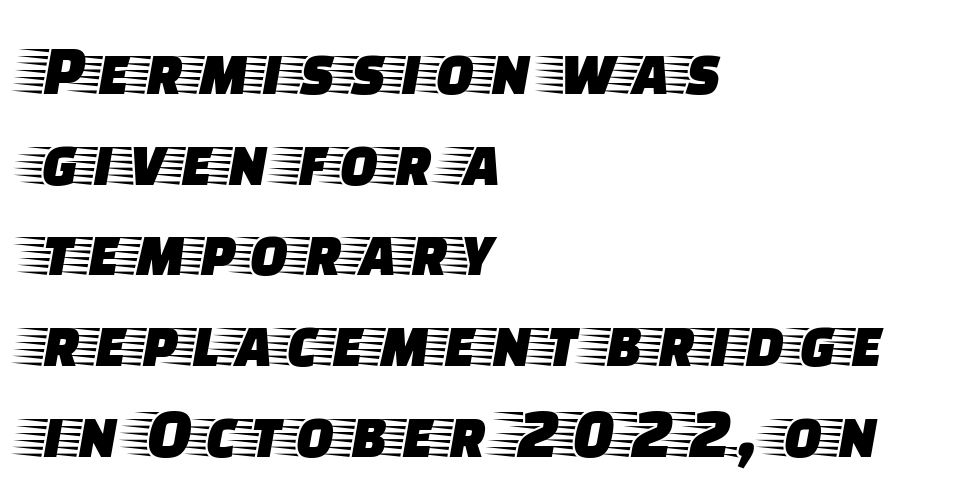
The image shows 72 px wide serif type; set left-aligned, normal line spacing (1.26x), normal letter spacing, not underlined; low stroke contrast and a large x-height.
